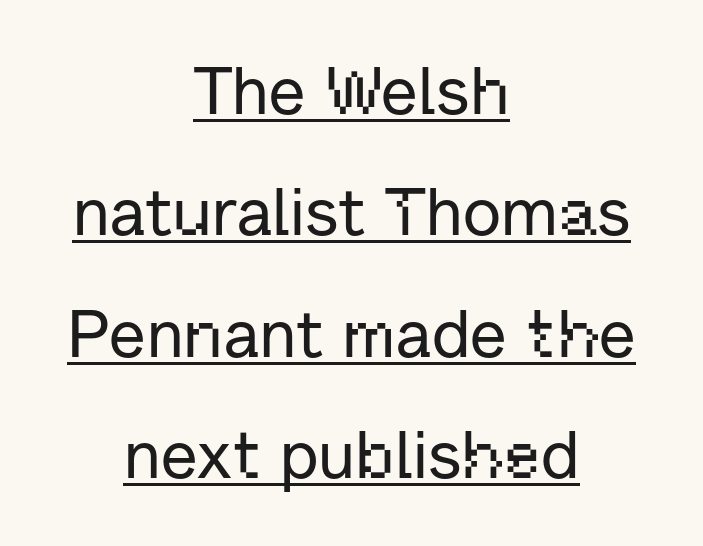
The image shows 67 px sans-serif type, upright; set centered, line spacing 1.81x, normal letter spacing, underlined; low stroke contrast and a medium x-height.
